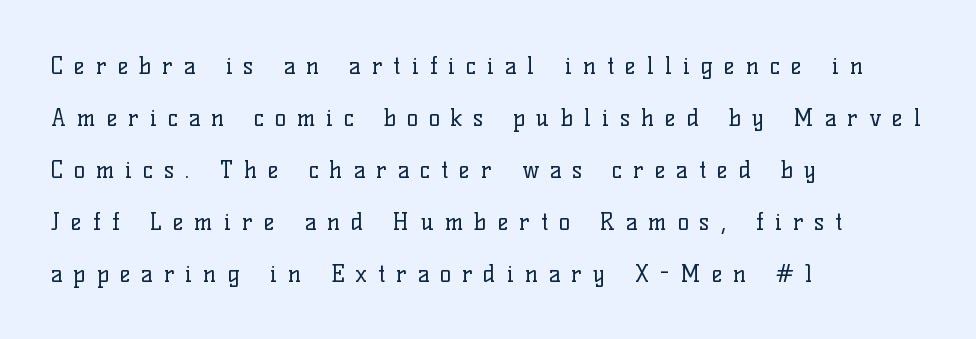
The image shows 23 px text type, upright; set left-aligned, loose line spacing (2.26x), unusually wide letter spacing (+0.48 em), not underlined.
